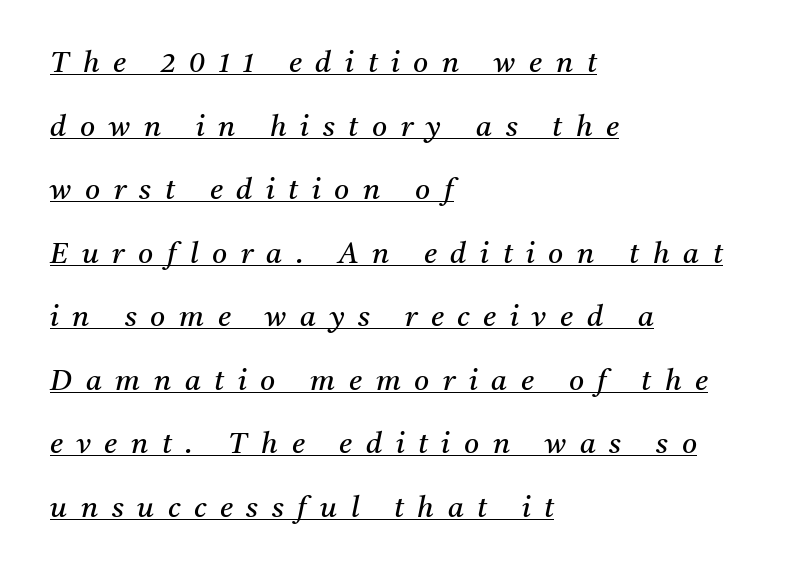
The lines are spread far apart with generous leading. Students, note that the glyphs here are deliberately spaced far apart. Honestly, the underline is the first thing you notice here. A serif font was chosen for this passage.
